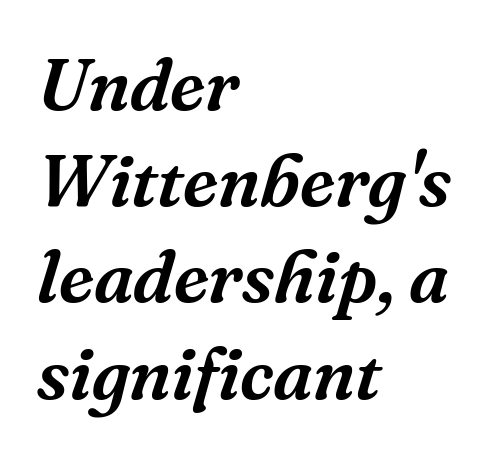
{"serif": "yes", "italic": "yes", "lean": "right", "slant_degrees": 16, "width": "normal", "stroke_contrast": "medium", "x_height": "medium", "monospaced": "no", "underline": "no", "align": "left", "line_spacing": "normal", "line_spacing_ratio": 1.3, "letter_spacing": "normal", "letter_spacing_em": 0.0, "glyph_px": 74}
